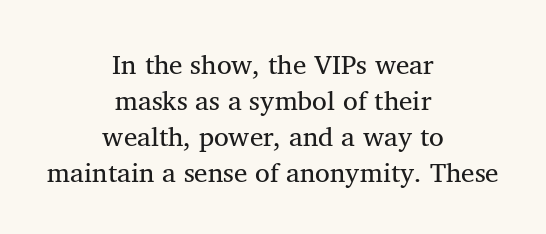
{"bold": "no", "underline": "no", "align": "center", "line_spacing": "normal", "line_spacing_ratio": 1.33, "letter_spacing": "normal", "letter_spacing_em": 0.0, "glyph_px": 27}
